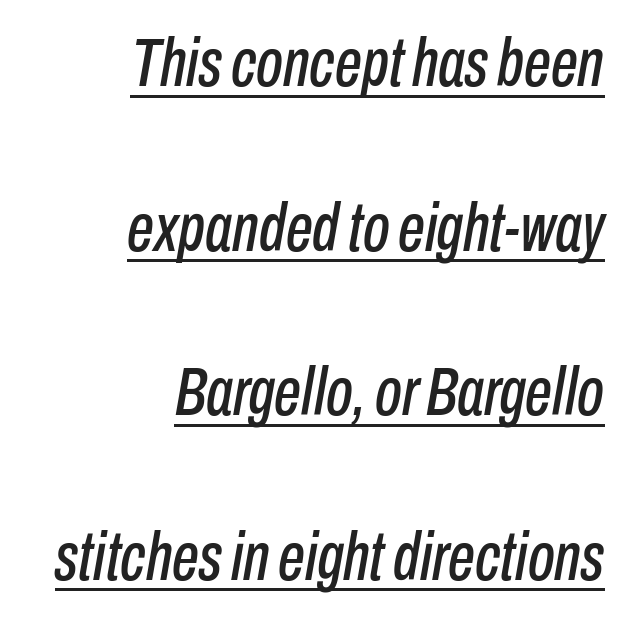
Q: Is the text italic (slanted)? A: Yes, it leans right by about 10 degrees.
Q: Is the text underlined? A: Yes.
Q: How is the paragraph aligned? A: Right-aligned.
Q: Is the spacing between letters normal or unusually wide? A: Normal.
Q: Is the spacing between lines tight, normal or loose? A: Loose.
Q: Width (condensed, normal, or wide)? A: Condensed.
Q: Stroke contrast? A: Low.
Q: x-height? A: Medium.
Q: Monospaced? A: No.
